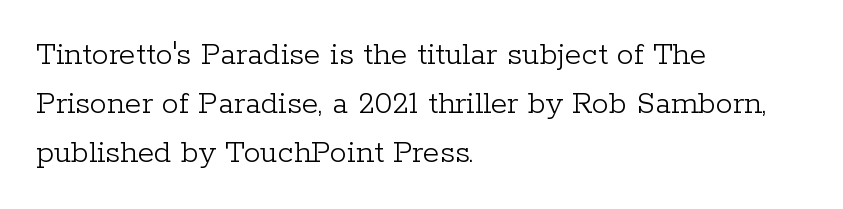
The image shows 34 px light serif type, upright; set left-aligned, normal line spacing (1.44x), normal letter spacing, not underlined; low stroke contrast and a medium x-height.
